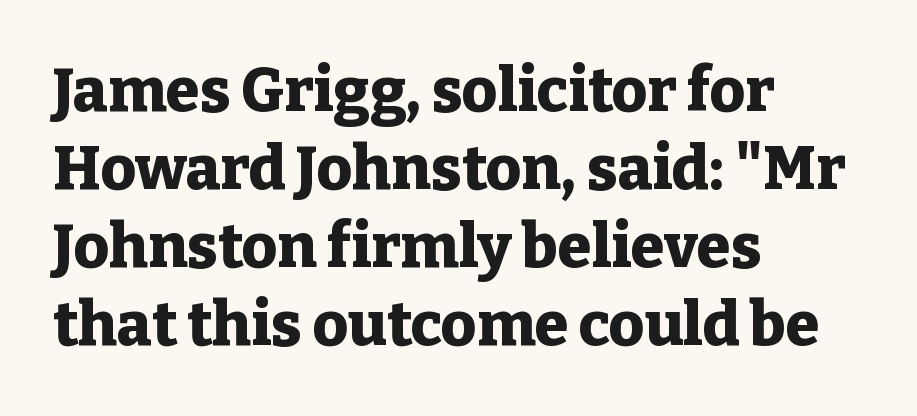
Anything drawn beneath the words? Only blank space. The rendering uses a moderate line-height, typical for paragraphs. This sample has the flowing, uneven cadence of proportional lettering. This rendering leaves character spacing at its baseline value. These lines stack with their left ends in a neat column. A typesetter would mark this as roman, not italic.
